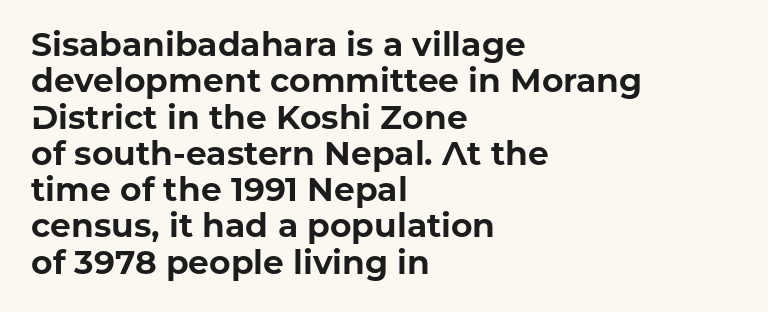
Q: Is the text bold? A: Yes.
Q: Is the text italic (slanted)? A: No, it is upright.
Q: Is the typeface a serif or a sans-serif typeface? A: Sans-serif.
Q: Is the text underlined? A: No.
Q: How is the paragraph aligned? A: Left-aligned.
Q: Is the spacing between letters normal or unusually wide? A: Normal.
Q: Is the spacing between lines tight, normal or loose? A: Tight.
Q: Width (condensed, normal, or wide)? A: Normal.
Q: Stroke contrast? A: Low.
Q: x-height? A: Medium.
Q: Monospaced? A: No.
